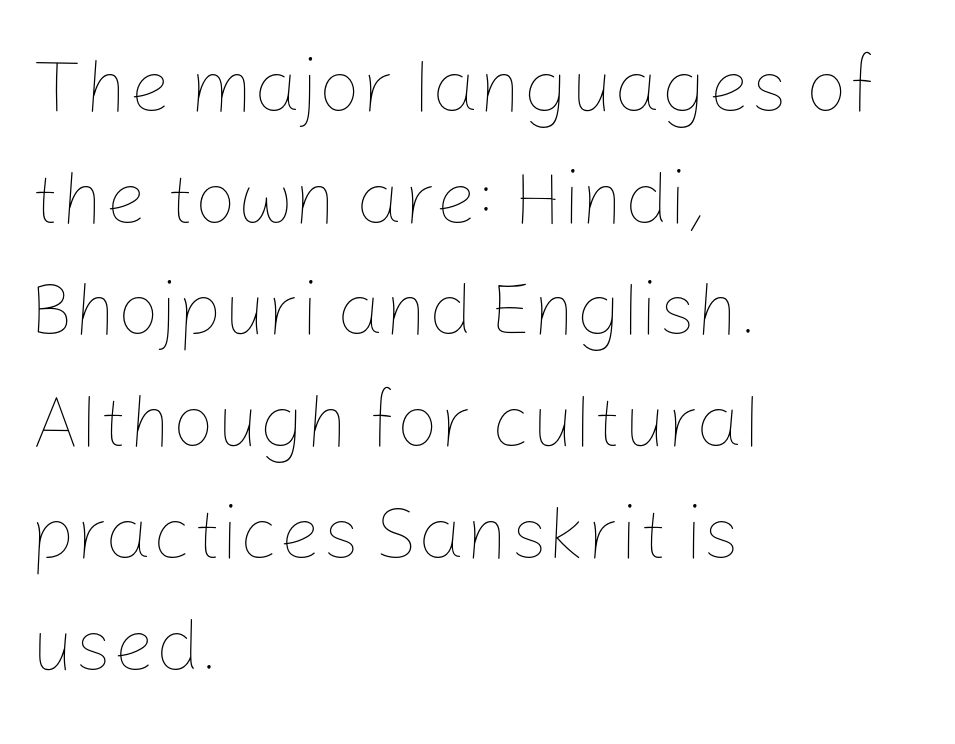
In CSS terms this would be text-align: left. Letter spacing: default. No italicization has been applied; the sample stays upright. Lines of text with bare space underneath.
